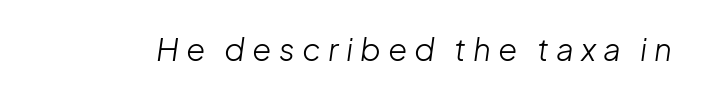
{"italic": "yes", "lean": "right", "slant_degrees": 8, "bold": "no", "weight": "light", "width": "normal", "stroke_contrast": "low", "x_height": "medium", "monospaced": "no", "underline": "no", "letter_spacing": "wide", "letter_spacing_em": 0.23, "glyph_px": 31}
